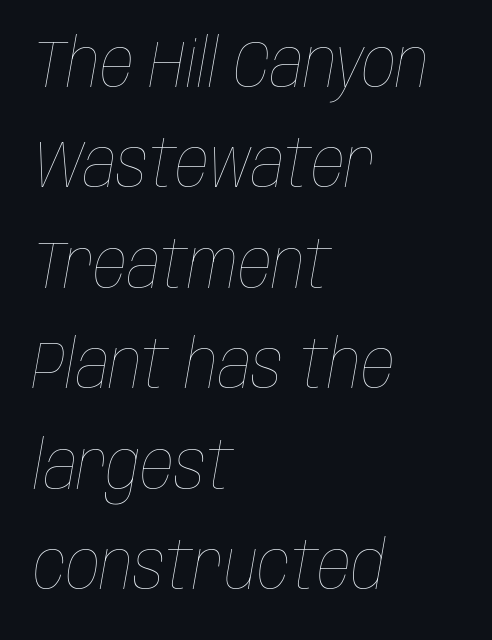
The image shows 67 px thin, condensed type, italic (leaning right); set left-aligned, normal line spacing (1.5x), normal letter spacing, not underlined; low stroke contrast and a large x-height.
